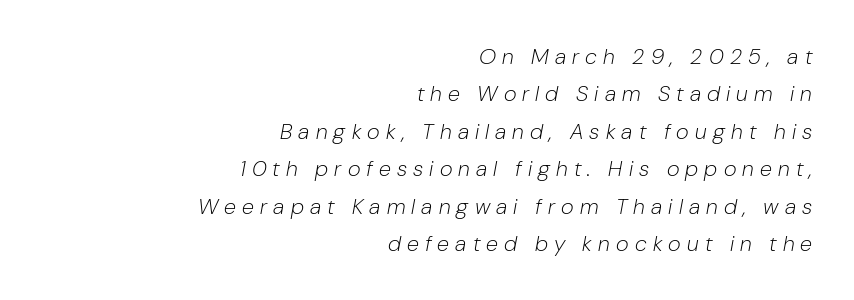
The image shows 22 px text type, italic (leaning right); set right-aligned, normal line spacing (1.7x), unusually wide letter spacing (+0.28 em), not underlined.
